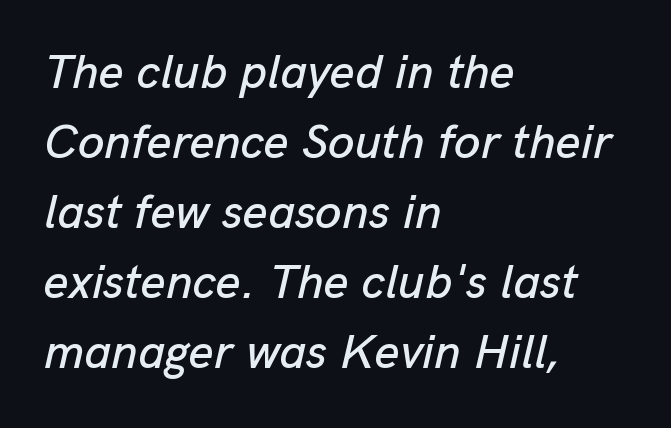
No word sits above an underline. Leading matches the norm, producing a regular column. These lines were composed using italics. Inter-character spacing is left at the font's built-in metrics. Character widths vary here, with narrow letters taking less room than wide ones. Layout note: lines flush left.
